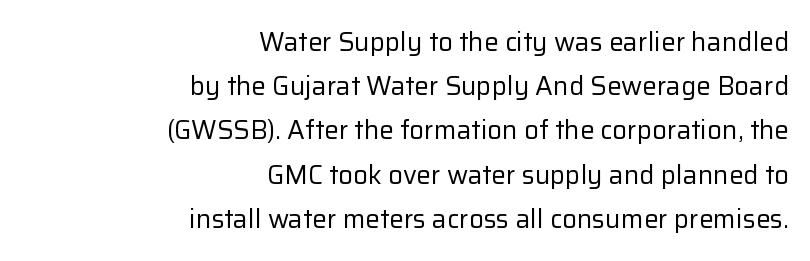
The image shows 26 px text type, upright; set right-aligned, normal line spacing (1.7x), normal letter spacing, not underlined.
